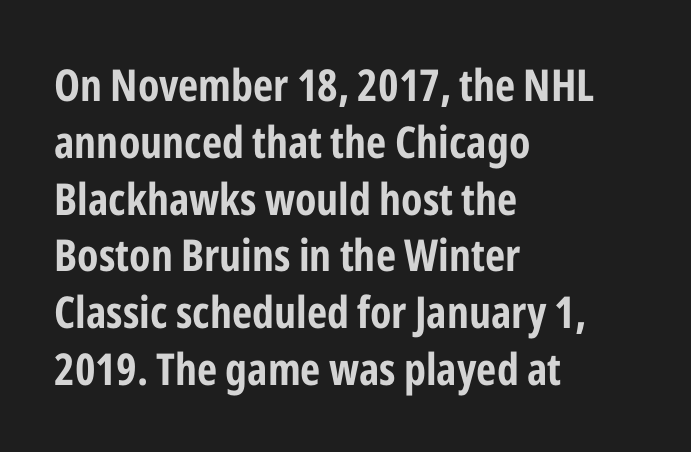
The image shows 44 px condensed sans-serif type, upright; set left-aligned, normal line spacing (1.29x), normal letter spacing, not underlined; low stroke contrast and a medium x-height.
